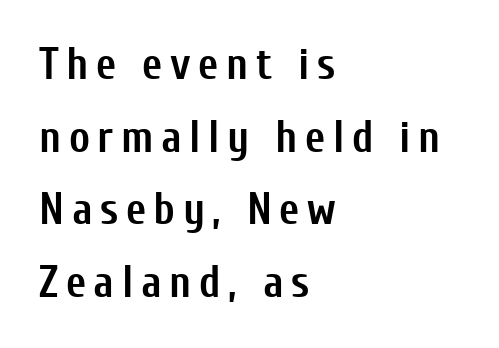
{"serif": "no", "italic": "no", "bold": "yes", "weight": "semibold", "width": "condensed", "stroke_contrast": "low", "x_height": "medium", "monospaced": "no", "underline": "no", "align": "left", "line_spacing": "normal", "line_spacing_ratio": 1.65, "glyph_px": 44}
